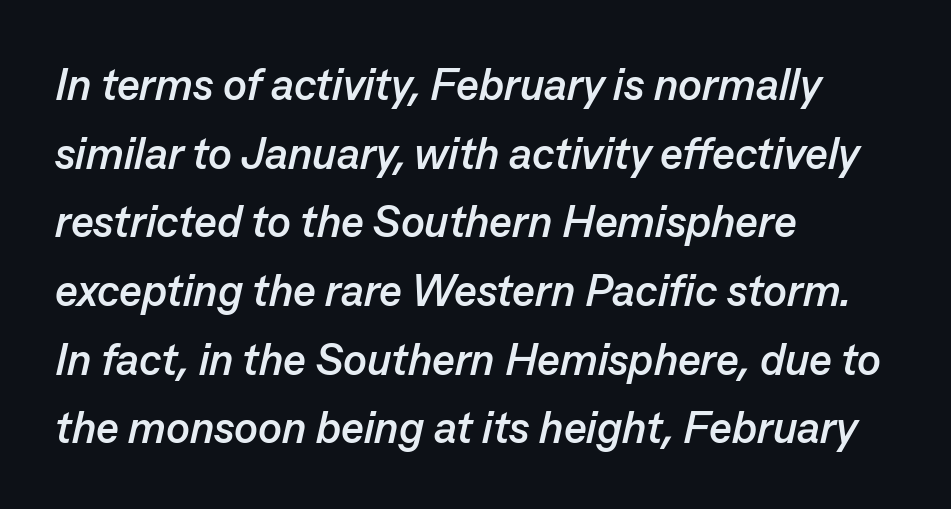
{"italic": "yes", "lean": "right", "slant_degrees": 13, "bold": "yes", "weight": "semibold", "width": "normal", "stroke_contrast": "low", "x_height": "medium", "monospaced": "no", "underline": "no", "align": "left", "line_spacing": "normal", "line_spacing_ratio": 1.56, "letter_spacing": "normal", "letter_spacing_em": 0.0, "glyph_px": 44}
